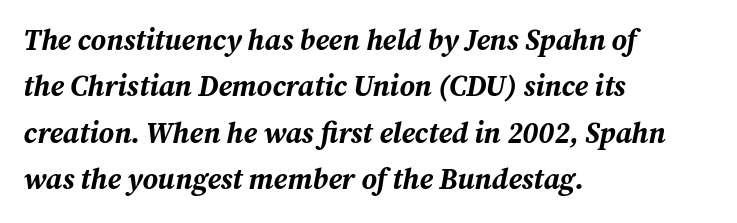
{"italic": "yes", "lean": "right", "slant_degrees": 12, "bold": "yes", "weight": "bold", "width": "normal", "stroke_contrast": "medium", "x_height": "medium", "monospaced": "no", "underline": "no", "align": "left", "line_spacing": "normal", "line_spacing_ratio": 1.6, "letter_spacing": "normal", "letter_spacing_em": 0.0, "glyph_px": 29}
